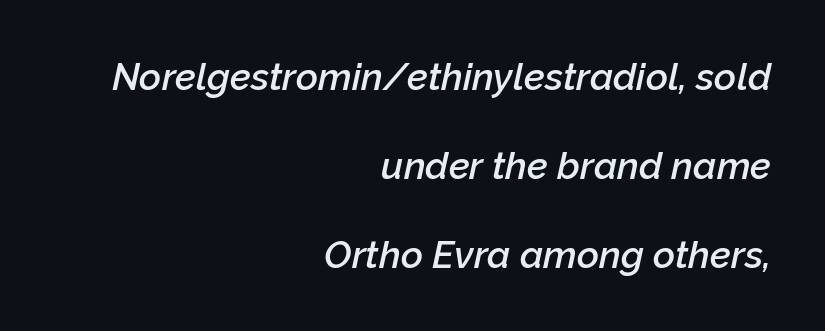
In terms of letterspacing, this is plain default setting. Quick note: interline space is abundant. Proportional: the letters do not fall into vertical columns. A somewhat darkened texture: the type is semibold rather than bold.
